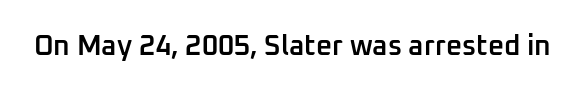
A bit beefed up — I'd call it semibold rather than bold. Look at the tracking — it's just the regular setting, nothing added. The space beneath each line is pristine and unruled. Varying glyph widths throughout — classic text-font behaviour. Typographically, this falls in the sans-serif category.
